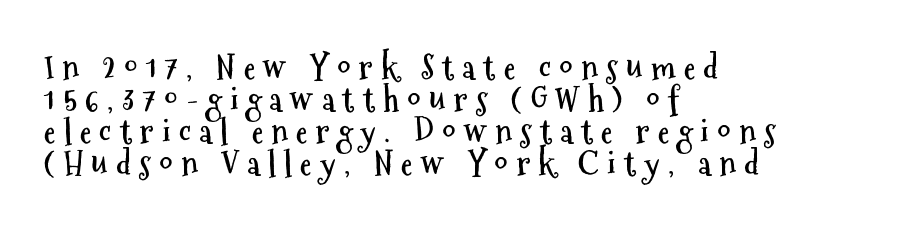
{"serif": "no", "italic": "no", "bold": "yes", "weight": "semibold", "width": "condensed", "stroke_contrast": "medium", "x_height": "medium", "monospaced": "no", "underline": "no", "align": "left", "line_spacing": "tight", "line_spacing_ratio": 0.97, "letter_spacing": "wide", "letter_spacing_em": 0.25, "glyph_px": 33}
